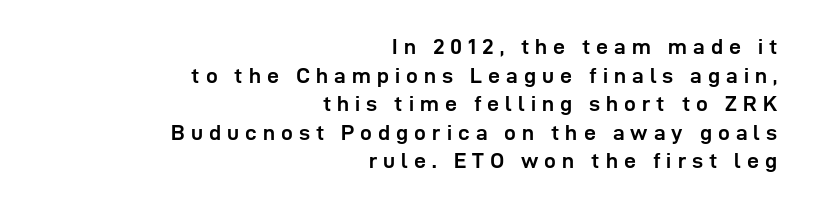
{"italic": "no", "bold": "yes", "underline": "no", "align": "right", "line_spacing": "normal", "line_spacing_ratio": 1.36, "letter_spacing": "wide", "letter_spacing_em": 0.29, "glyph_px": 21}
